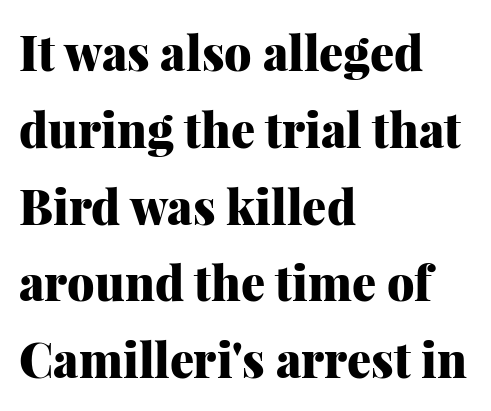
The image shows 48 px heavy serif type, upright; set left-aligned, normal line spacing (1.6x), normal letter spacing, not underlined; medium stroke contrast and a medium x-height.
